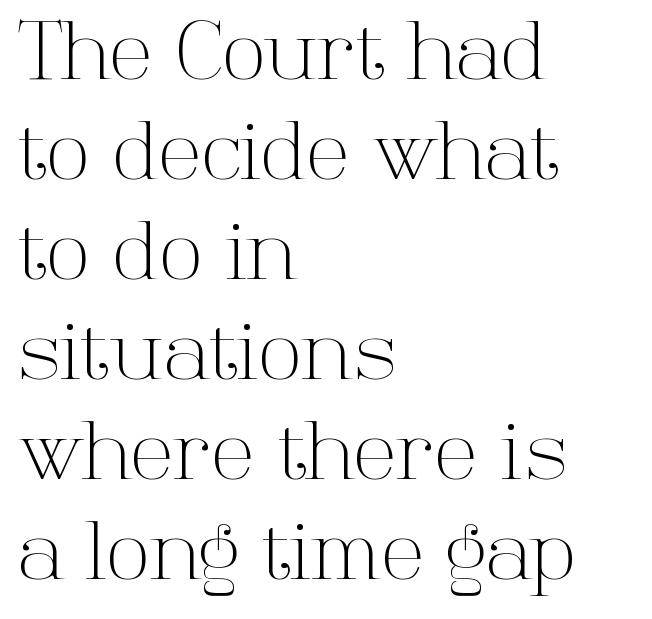
{"serif": "yes", "italic": "no", "bold": "no", "weight": "light", "width": "normal", "stroke_contrast": "high", "x_height": "medium", "monospaced": "no", "underline": "no", "align": "left", "line_spacing": "normal", "line_spacing_ratio": 1.25, "letter_spacing": "normal", "letter_spacing_em": 0.0, "glyph_px": 80}
